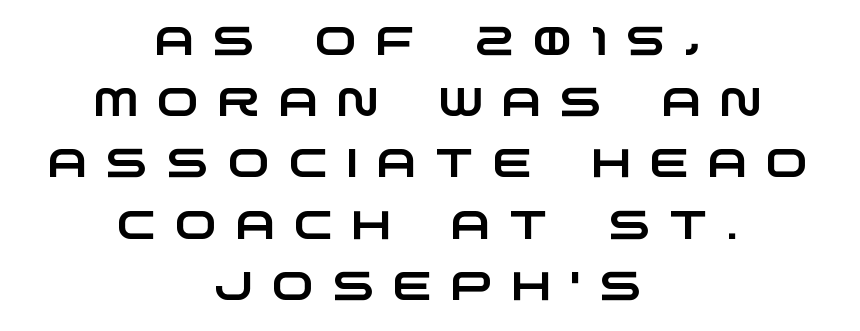
{"serif": "no", "width": "wide", "stroke_contrast": "low", "x_height": "large", "monospaced": "no", "underline": "no", "align": "center", "line_spacing": "normal", "line_spacing_ratio": 1.53, "letter_spacing": "wide", "letter_spacing_em": 0.47, "glyph_px": 40}
